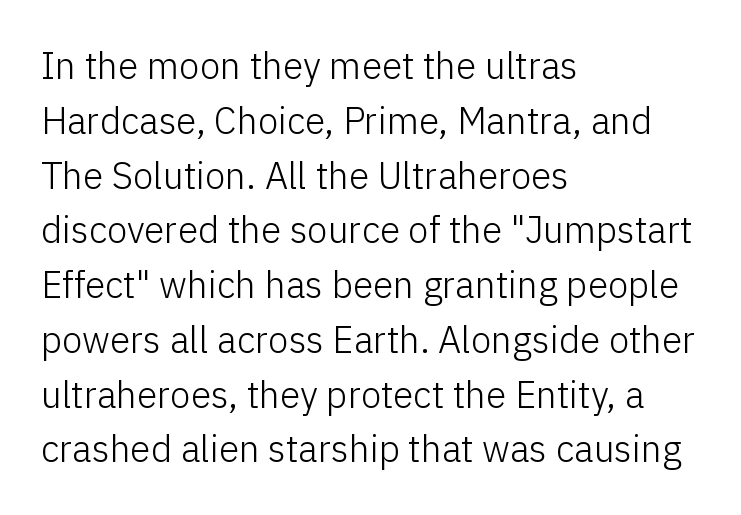
The image shows 37 px light sans-serif type, upright; set left-aligned, normal line spacing (1.48x), normal letter spacing, not underlined; low stroke contrast and a medium x-height.
